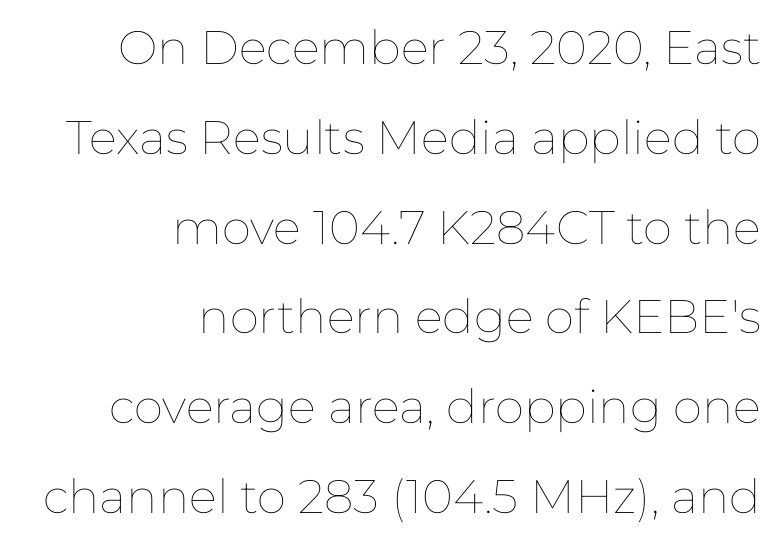
Q: Is the text bold? A: No.
Q: Is the text italic (slanted)? A: No, it is upright.
Q: Is the text underlined? A: No.
Q: How is the paragraph aligned? A: Right-aligned.
Q: Is the spacing between letters normal or unusually wide? A: Normal.
Q: Is the spacing between lines tight, normal or loose? A: Loose.
Q: Width (condensed, normal, or wide)? A: Normal.
Q: Stroke contrast? A: Low.
Q: x-height? A: Medium.
Q: Monospaced? A: No.
